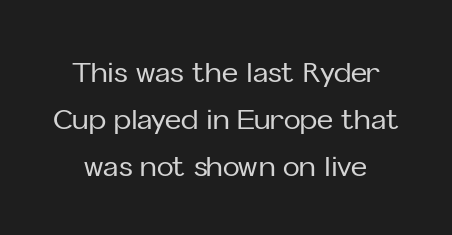
{"serif": "no", "italic": "no", "width": "normal", "stroke_contrast": "low", "x_height": "medium", "monospaced": "no", "underline": "no", "line_spacing": "normal", "line_spacing_ratio": 1.68, "letter_spacing": "normal", "letter_spacing_em": 0.0, "glyph_px": 28}
